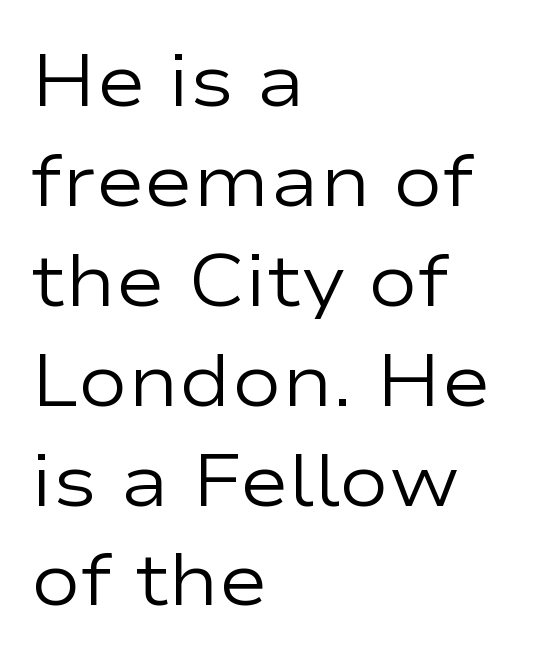
{"serif": "no", "italic": "no", "bold": "no", "weight": "regular", "width": "wide", "stroke_contrast": "low", "x_height": "medium", "monospaced": "no", "underline": "no", "align": "left", "line_spacing": "normal", "line_spacing_ratio": 1.35, "letter_spacing": "normal", "letter_spacing_em": 0.0, "glyph_px": 74}
